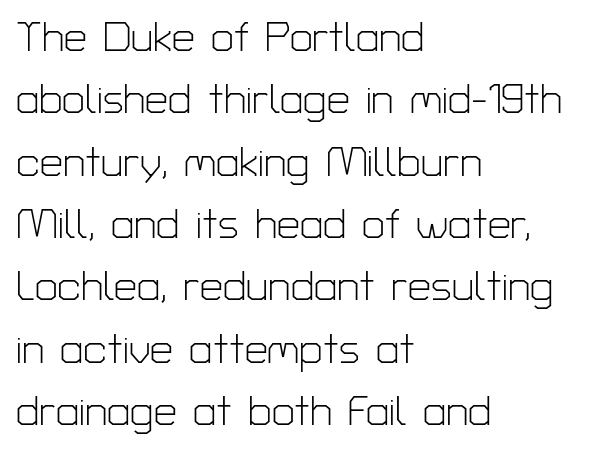
The image shows 41 px light sans-serif type, upright; set left-aligned, normal line spacing (1.52x), normal letter spacing, not underlined; low stroke contrast and a medium x-height.
